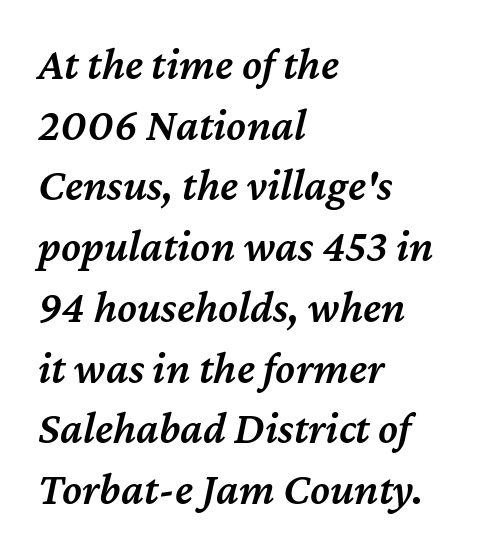
Q: Is the text bold? A: Semi-bold.
Q: Is the text italic (slanted)? A: Yes, it leans right by about 12 degrees.
Q: Is the text underlined? A: No.
Q: How is the paragraph aligned? A: Left-aligned.
Q: Is the spacing between letters normal or unusually wide? A: Normal.
Q: Is the spacing between lines tight, normal or loose? A: Normal.
Q: Width (condensed, normal, or wide)? A: Normal.
Q: Stroke contrast? A: Medium.
Q: x-height? A: Medium.
Q: Monospaced? A: No.
